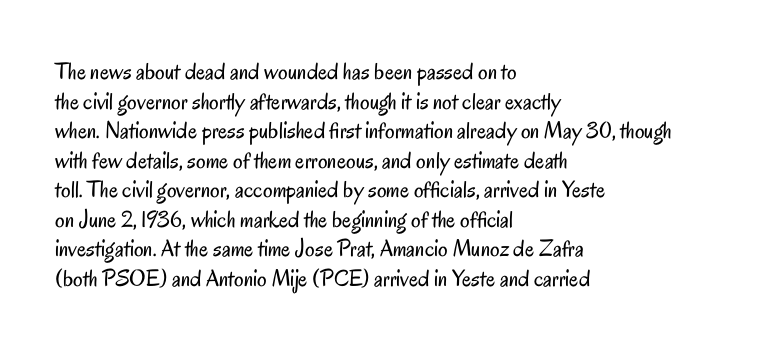
{"italic": "no", "bold": "no", "underline": "no", "align": "left", "line_spacing_ratio": 1.23, "letter_spacing": "normal", "letter_spacing_em": 0.0, "glyph_px": 24}
